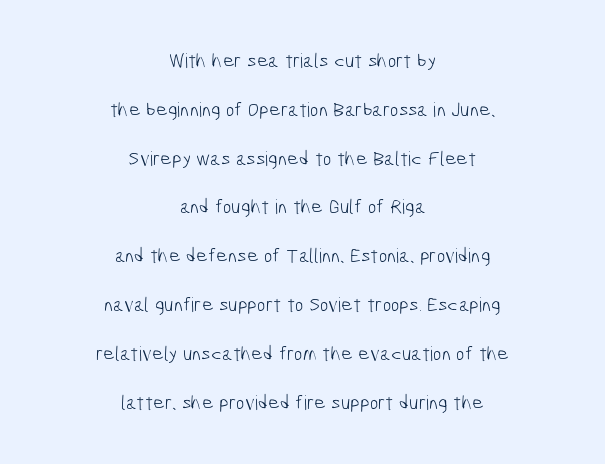
The image shows 20 px text type; set centered, loose line spacing (2.44x), normal letter spacing, not underlined.
